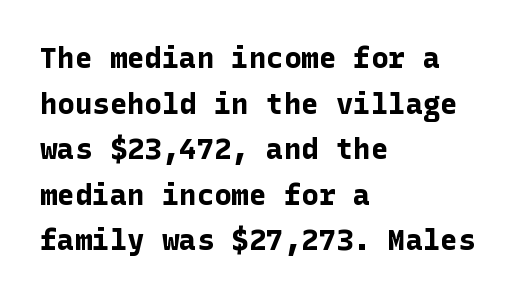
The image shows 29 px bold sans-serif type, upright; set left-aligned, normal line spacing (1.57x), normal letter spacing, not underlined; low stroke contrast and a medium x-height.
